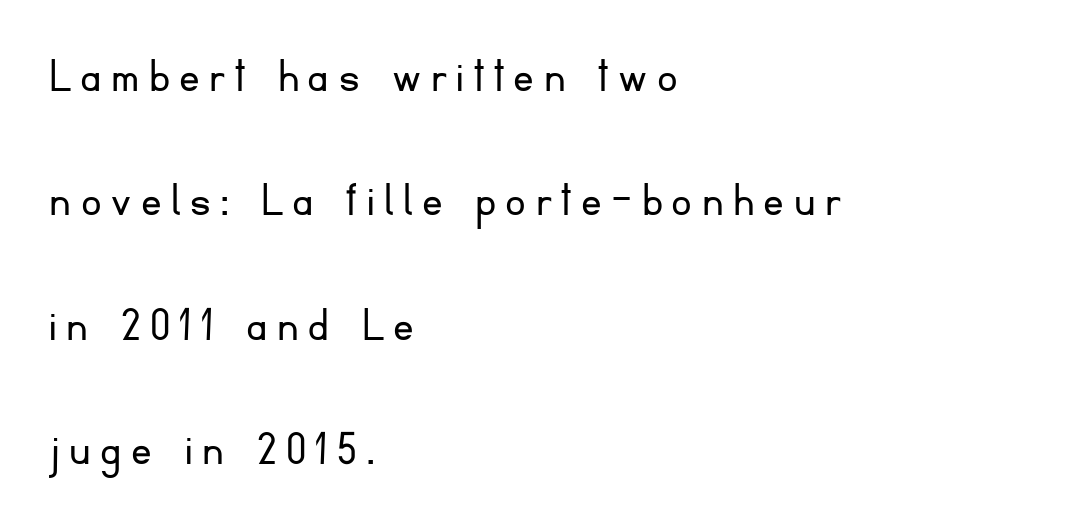
{"serif": "no", "italic": "no", "bold": "no", "weight": "light", "width": "normal", "stroke_contrast": "low", "x_height": "small", "monospaced": "no", "underline": "no", "align": "left", "line_spacing": "loose", "line_spacing_ratio": 2.44, "glyph_px": 51}
